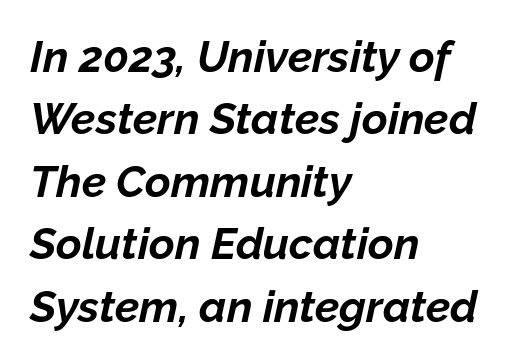
{"italic": "yes", "lean": "right", "slant_degrees": 12, "bold": "yes", "weight": "bold", "width": "normal", "stroke_contrast": "low", "x_height": "medium", "monospaced": "no", "underline": "no", "align": "left", "line_spacing": "normal", "line_spacing_ratio": 1.42, "letter_spacing": "normal", "letter_spacing_em": 0.0, "glyph_px": 44}
